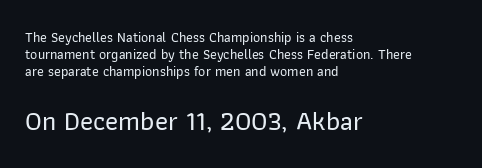
The face used here appears at its bigger size in the lower chunk. Words appear dense and cohesive because spacing is normal. Plain, unruled lines of type. The passage is arranged the way most books set body copy — flush left. No italicization has been applied; the sample stays upright.
